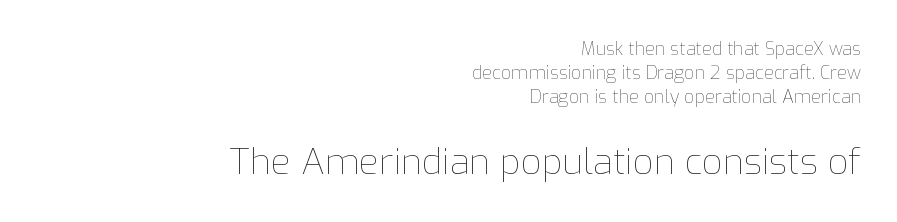
{"italic": "no", "bold": "no", "weight": "thin", "width": "normal", "stroke_contrast": "low", "x_height": "medium", "monospaced": "no", "underline": "no", "align": "right", "line_spacing": "normal", "line_spacing_ratio": 1.33, "letter_spacing": "normal", "letter_spacing_em": 0.0, "larger_block": "second", "size_ratio": 2.0, "glyph_px": 36}
